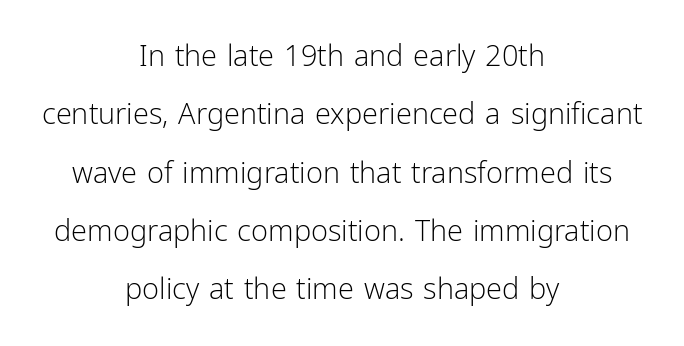
{"serif": "no", "italic": "no", "bold": "no", "weight": "light", "width": "normal", "stroke_contrast": "low", "x_height": "medium", "monospaced": "no", "underline": "no", "align": "center", "line_spacing": "loose", "line_spacing_ratio": 2.01, "letter_spacing": "normal", "letter_spacing_em": 0.0, "glyph_px": 29}
